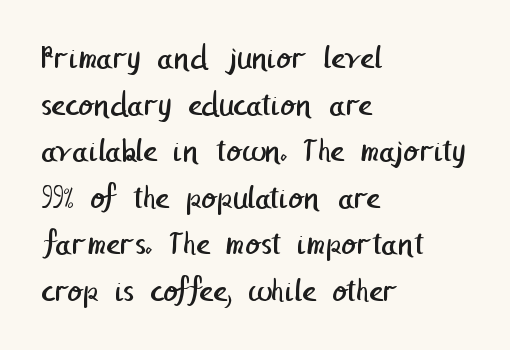
Q: Is the text bold? A: No.
Q: Is the typeface a serif or a sans-serif typeface? A: Sans-serif.
Q: Is the text underlined? A: No.
Q: How is the paragraph aligned? A: Left-aligned.
Q: Is the spacing between letters normal or unusually wide? A: Normal.
Q: Is the spacing between lines tight, normal or loose? A: Normal.
Q: Width (condensed, normal, or wide)? A: Normal.
Q: Stroke contrast? A: Low.
Q: x-height? A: Medium.
